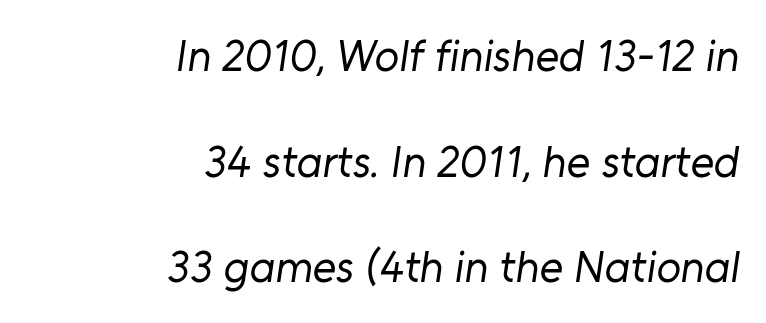
Nothing unusual about the tracking: characters are spaced as the font intends. The passage is arranged like a letterhead date or caption credit — flush right. Weight: in the light-to-regular range. Does the leading feel generous? Absolutely, it's lavish.
